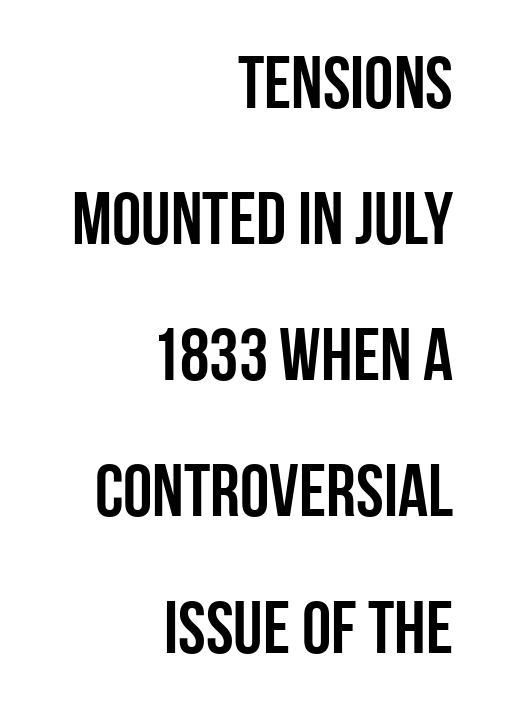
This rendering features lettering with no underline. The type sits square on the baseline with zero lean. This sample has the flowing, uneven cadence of proportional lettering. Words appear dense and cohesive because spacing is normal. Examine the stroke ends and you'll find no serifs. Line ends are locked; line starts wander.
